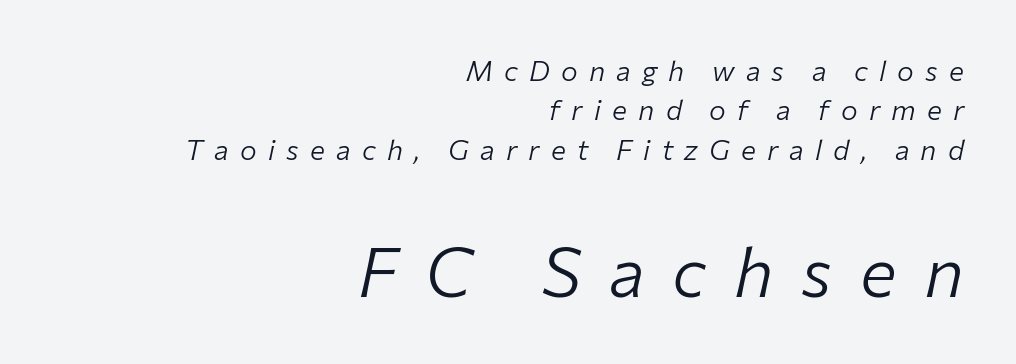
Q: Is the text bold? A: No.
Q: Is the text italic (slanted)? A: Yes, it leans right by about 12 degrees.
Q: Is the text underlined? A: No.
Q: How is the paragraph aligned? A: Right-aligned.
Q: Is the spacing between letters normal or unusually wide? A: Unusually wide.
Q: Is the spacing between lines tight, normal or loose? A: Normal.
Q: Which block of text is set in a larger size, the first (top) or the second (bottom)? A: The second (bottom) one.
Q: Width (condensed, normal, or wide)? A: Normal.
Q: Stroke contrast? A: Low.
Q: x-height? A: Medium.
Q: Monospaced? A: No.
